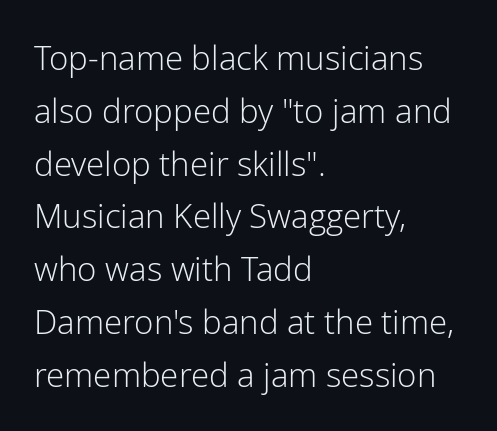
Q: Is the text bold? A: No.
Q: Is the text italic (slanted)? A: No, it is upright.
Q: Is the typeface a serif or a sans-serif typeface? A: Sans-serif.
Q: Is the text underlined? A: No.
Q: How is the paragraph aligned? A: Left-aligned.
Q: Is the spacing between letters normal or unusually wide? A: Normal.
Q: Is the spacing between lines tight, normal or loose? A: Normal.
Q: Width (condensed, normal, or wide)? A: Normal.
Q: Stroke contrast? A: Low.
Q: x-height? A: Medium.
Q: Monospaced? A: No.
